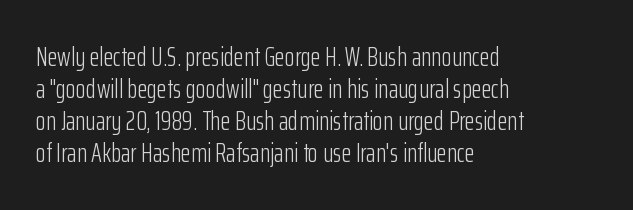
Q: Is the text bold? A: No.
Q: Is the text italic (slanted)? A: No, it is upright.
Q: Is the text underlined? A: No.
Q: How is the paragraph aligned? A: Left-aligned.
Q: Is the spacing between letters normal or unusually wide? A: Normal.
